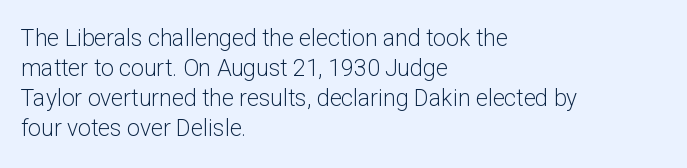
Teacher's note: observe the even left margin — that is flush-left alignment. Does extra space separate the letters? No, they use regular spacing. In terms of posture, this sample is upright. The glyphs are unaccompanied by any horizontal stroke below them. The lines sit at an ordinary, default distance from one another.
